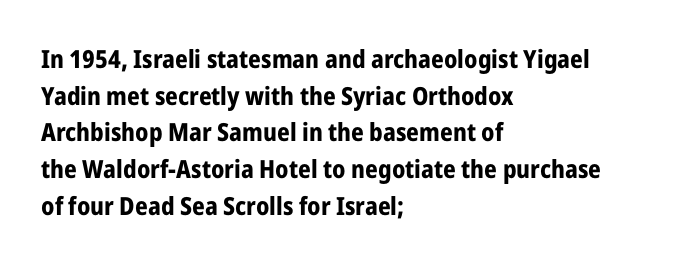
Compared with an ordinary text face, these strokes are far heavier — a full bold. Tall strokes in this sample are plumb rather than angled. Reading down the block, your eye returns to a fixed left position each line. The space directly below the letters is spotless. Leading matches the norm, producing a regular column. The type is set solid horizontally, with unmodified tracking.
